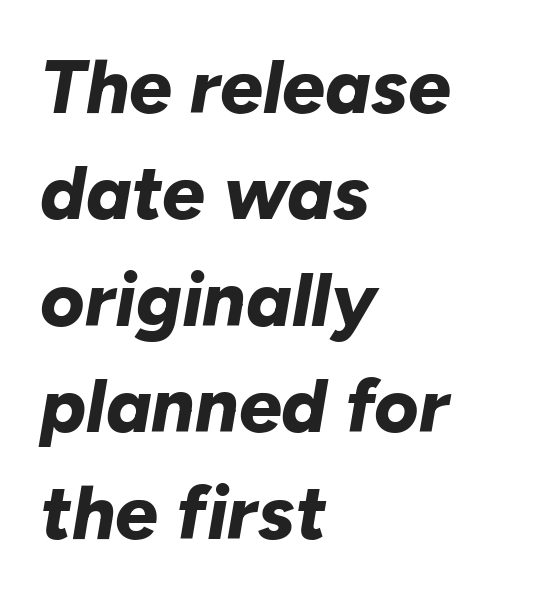
The image shows 76 px bold type, italic (leaning right); set left-aligned, normal line spacing (1.4x), normal letter spacing, not underlined; low stroke contrast and a medium x-height.
